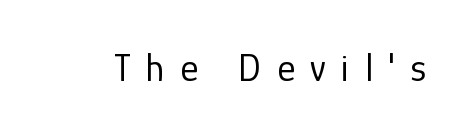
Q: Is the text bold? A: No.
Q: Is the text italic (slanted)? A: No, it is upright.
Q: Is the typeface a serif or a sans-serif typeface? A: Sans-serif.
Q: Is the text underlined? A: No.
Q: Is the spacing between letters normal or unusually wide? A: Unusually wide.
Q: Width (condensed, normal, or wide)? A: Normal.
Q: Stroke contrast? A: Low.
Q: x-height? A: Medium.
Q: Monospaced? A: No.
